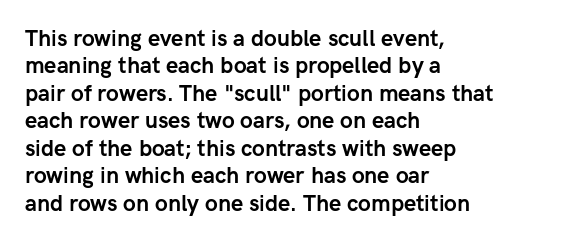
The image shows 22 px bold type, upright; set left-aligned, normal line spacing (1.25x), normal letter spacing, not underlined.
